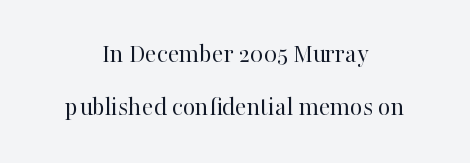
The image shows 27 px text type, upright; set centered, loose line spacing (1.97x), normal letter spacing, not underlined.
